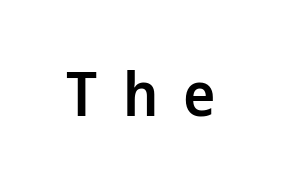
Q: Is the text bold? A: Semi-bold.
Q: Is the text italic (slanted)? A: No, it is upright.
Q: Is the typeface a serif or a sans-serif typeface? A: Sans-serif.
Q: Is the text underlined? A: No.
Q: Is the spacing between letters normal or unusually wide? A: Unusually wide.
Q: Width (condensed, normal, or wide)? A: Normal.
Q: Stroke contrast? A: Low.
Q: x-height? A: Medium.
Q: Monospaced? A: No.
